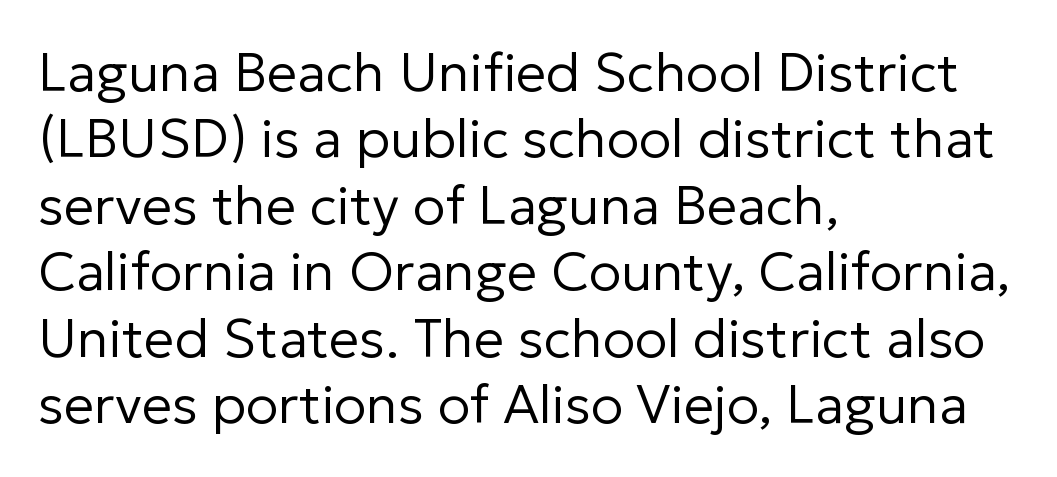
Are there feet on the stems? There aren't — it's a sans. Does extra space separate the letters? No, they use regular spacing. The letters stand straight up with perfectly vertical stems. Do the characters align in a grid? No, the font is proportional. Just letters on the line, the space beneath them empty. Weight class: somewhere from thin through regular.
